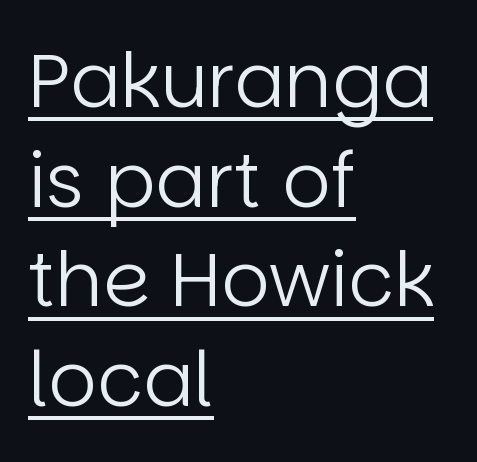
{"serif": "no", "italic": "no", "bold": "no", "weight": "regular", "width": "normal", "stroke_contrast": "low", "x_height": "large", "monospaced": "no", "underline": "yes", "align": "left", "line_spacing": "normal", "line_spacing_ratio": 1.33, "letter_spacing": "normal", "letter_spacing_em": 0.0, "glyph_px": 75}
